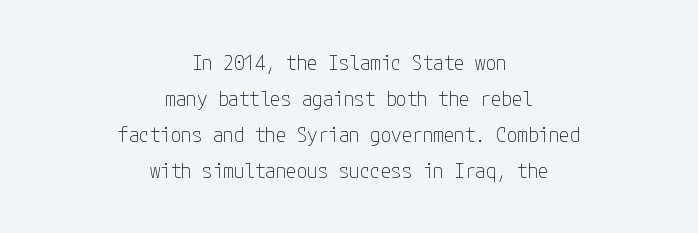
{"italic": "no", "bold": "no", "underline": "no", "align": "center", "line_spacing_ratio": 1.72, "letter_spacing": "normal", "letter_spacing_em": 0.0, "glyph_px": 21}
